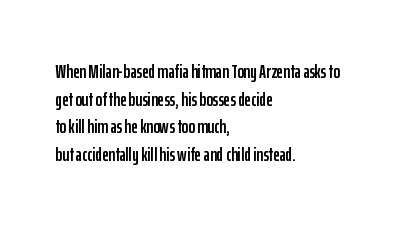
The block of text has a typical density, with ordinary space between rows. The letters stand straight up with perfectly vertical stems. Line starts are locked; line ends wander. Between one letter and the next there's only the usual sliver of space. Type without underlining.
